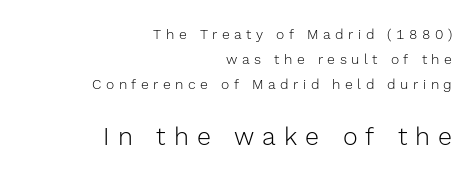
{"italic": "no", "bold": "no", "underline": "no", "align": "right", "line_spacing_ratio": 1.77, "letter_spacing": "wide", "letter_spacing_em": 0.32, "larger_block": "second", "size_ratio": 1.79, "glyph_px": 25}
